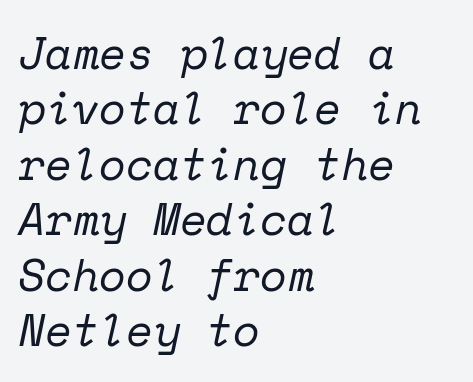
Q: Is the text bold? A: No.
Q: Is the text italic (slanted)? A: Yes, it leans right by about 12 degrees.
Q: Is the typeface a serif or a sans-serif typeface? A: Serif.
Q: Is the text underlined? A: No.
Q: How is the paragraph aligned? A: Left-aligned.
Q: Is the spacing between letters normal or unusually wide? A: Normal.
Q: Is the spacing between lines tight, normal or loose? A: Normal.
Q: Width (condensed, normal, or wide)? A: Normal.
Q: Stroke contrast? A: Low.
Q: x-height? A: Medium.
Q: Monospaced? A: Yes.
